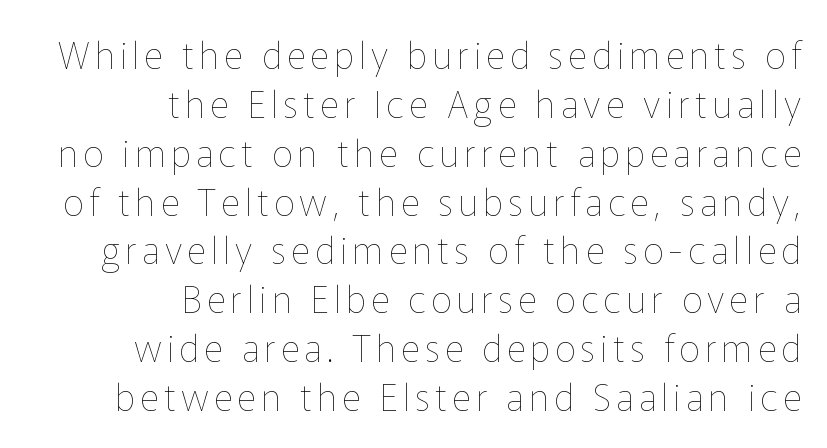
{"italic": "no", "bold": "no", "weight": "thin", "width": "normal", "stroke_contrast": "low", "x_height": "medium", "monospaced": "no", "underline": "no", "align": "right", "line_spacing": "normal", "line_spacing_ratio": 1.32, "glyph_px": 37}
